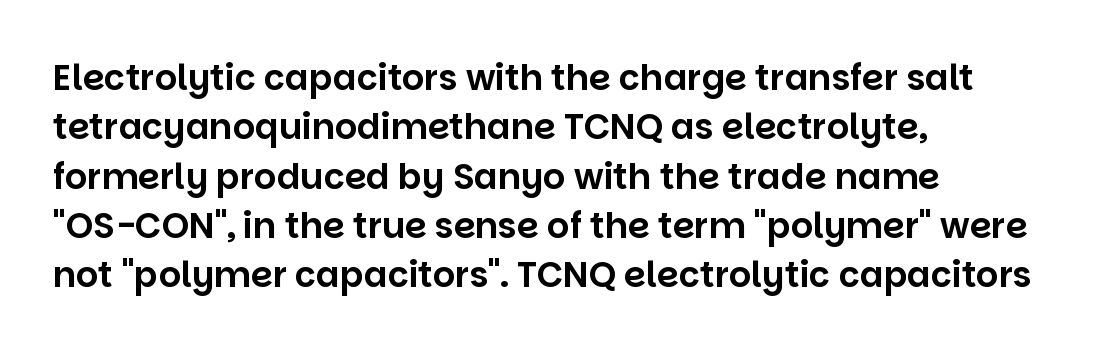
The image shows 35 px sans-serif type, upright; set left-aligned, normal line spacing (1.41x), normal letter spacing, not underlined; low stroke contrast and a large x-height.
